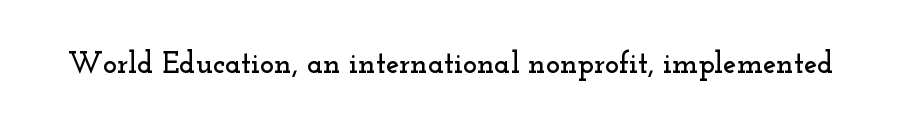
The image shows 30 px wide serif type, upright; set normal letter spacing, not underlined; low stroke contrast and a small x-height.
